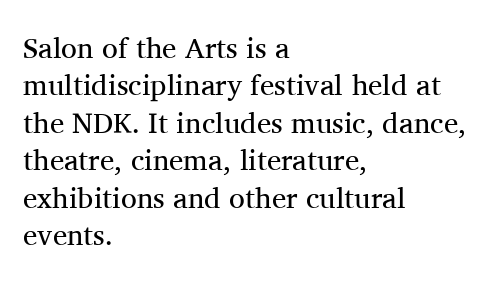
The rag falls on the right side of this text block. Successive baselines arrive at the customary interval. A typesetter would call this proportional, since set widths differ per character. No extra tracking has been applied to these lines. Underline: absent. This sample uses an upright cut, with every glyph sitting square on the baseline.
